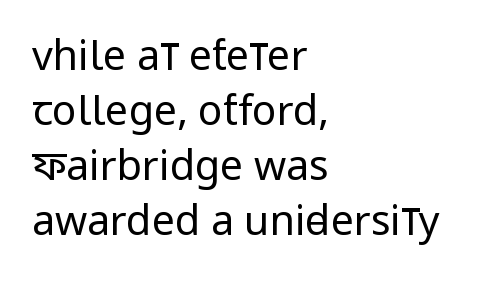
Q: Is the text bold? A: No.
Q: Is the text italic (slanted)? A: No, it is upright.
Q: Is the typeface a serif or a sans-serif typeface? A: Sans-serif.
Q: Is the text underlined? A: No.
Q: How is the paragraph aligned? A: Left-aligned.
Q: Is the spacing between letters normal or unusually wide? A: Normal.
Q: Is the spacing between lines tight, normal or loose? A: Normal.
Q: Width (condensed, normal, or wide)? A: Condensed.
Q: Stroke contrast? A: Low.
Q: x-height? A: Large.
Q: Monospaced? A: No.
